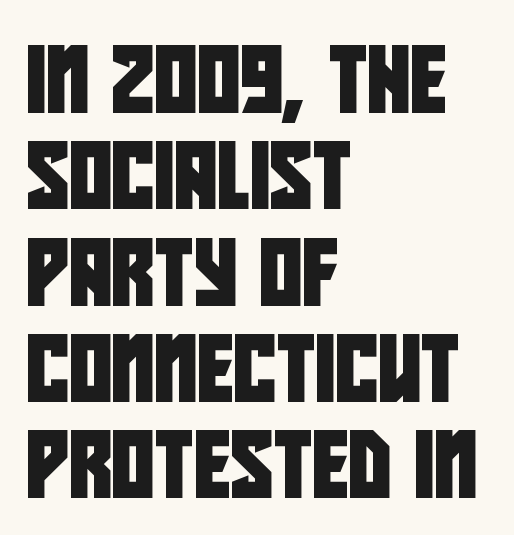
Line starts are locked; line ends wander. A typesetter would label this face a sans. A normal amount of white space separates one row of letters from the next. You could not count columns in this text — the font is proportionally spaced. Check the space under the baseline: it is left empty. The line texture is even and compact thanks to regular tracking.
